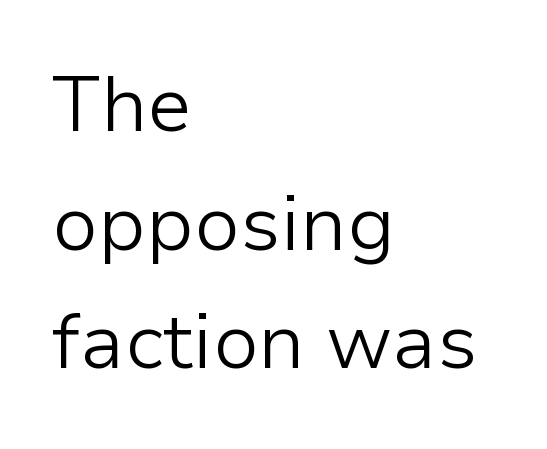
Q: Is the text bold? A: No.
Q: Is the text italic (slanted)? A: No, it is upright.
Q: Is the typeface a serif or a sans-serif typeface? A: Sans-serif.
Q: Is the text underlined? A: No.
Q: How is the paragraph aligned? A: Left-aligned.
Q: Is the spacing between letters normal or unusually wide? A: Normal.
Q: Is the spacing between lines tight, normal or loose? A: Normal.
Q: Width (condensed, normal, or wide)? A: Normal.
Q: Stroke contrast? A: Low.
Q: x-height? A: Medium.
Q: Monospaced? A: No.
